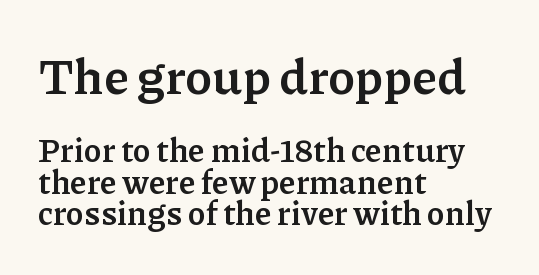
Q: Is the text bold? A: Yes.
Q: Is the text italic (slanted)? A: No, it is upright.
Q: Is the typeface a serif or a sans-serif typeface? A: Serif.
Q: Is the text underlined? A: No.
Q: How is the paragraph aligned? A: Left-aligned.
Q: Is the spacing between letters normal or unusually wide? A: Normal.
Q: Is the spacing between lines tight, normal or loose? A: Tight.
Q: Which block of text is set in a larger size, the first (top) or the second (bottom)? A: The first (top) one.
Q: Width (condensed, normal, or wide)? A: Normal.
Q: Stroke contrast? A: Low.
Q: x-height? A: Medium.
Q: Monospaced? A: No.
